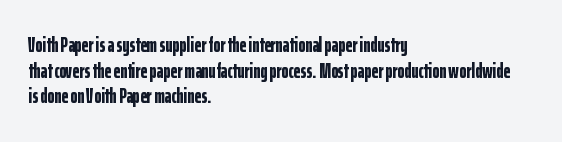
Is there any slant? The stems are plumb. The zone under the glyphs is completely vacant. Caption: bold face, heavy strokes. Each word holds together tightly as a unit, with standard inter-letter gaps. Does the copy run flush right? No — it runs flush left.
